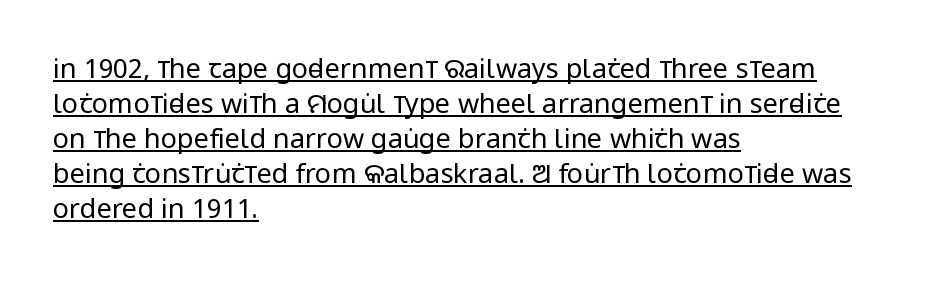
The image shows 27 px text type, upright; set left-aligned, normal line spacing (1.3x), normal letter spacing, underlined.
